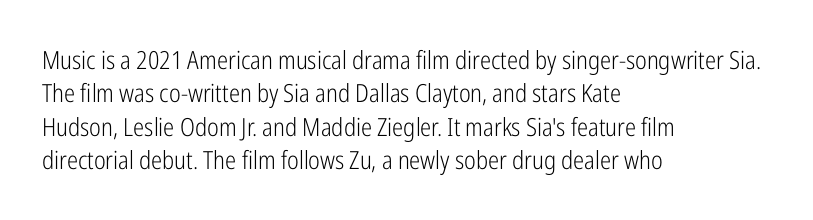
The image shows 25 px text type, upright; set left-aligned, normal line spacing (1.34x), normal letter spacing, not underlined.
